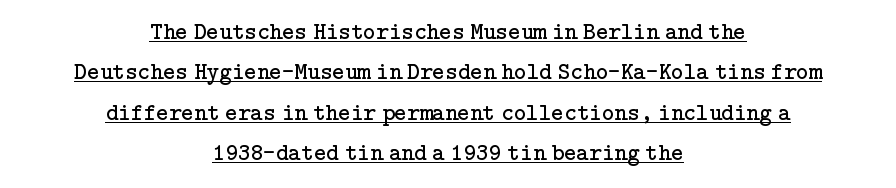
{"italic": "no", "bold": "no", "underline": "yes", "align": "center", "line_spacing": "normal", "line_spacing_ratio": 1.68, "letter_spacing": "normal", "letter_spacing_em": 0.0, "glyph_px": 24}
